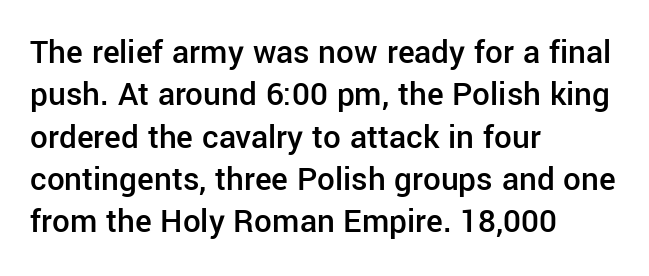
The image shows 35 px semibold sans-serif type, upright; set left-aligned, line spacing 1.21x, normal letter spacing, not underlined; low stroke contrast and a medium x-height.
